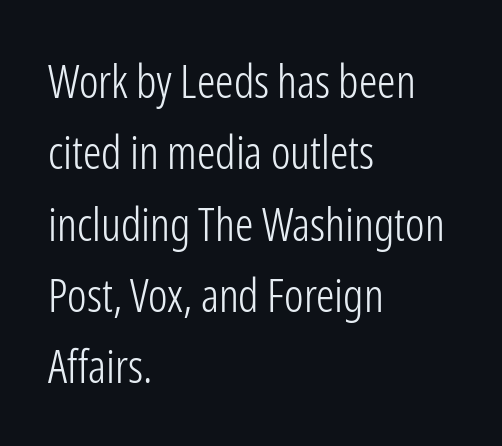
The image shows 46 px light, condensed sans-serif type, upright; set left-aligned, normal line spacing (1.55x), normal letter spacing, not underlined; low stroke contrast and a medium x-height.
